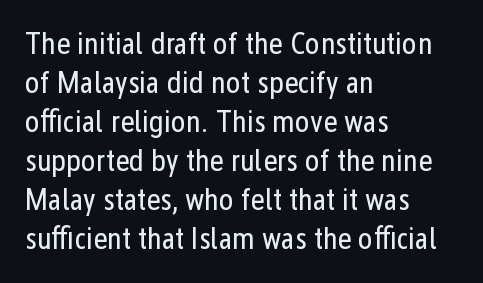
{"serif": "no", "italic": "no", "bold": "no", "weight": "regular", "width": "condensed", "stroke_contrast": "low", "x_height": "medium", "monospaced": "no", "underline": "no", "align": "left", "line_spacing": "normal", "line_spacing_ratio": 1.26, "letter_spacing": "normal", "letter_spacing_em": 0.0, "glyph_px": 31}
